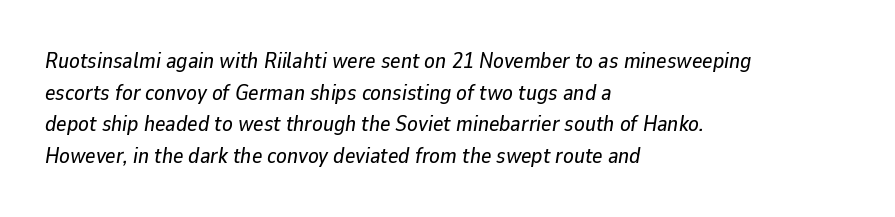
Q: Is the text italic (slanted)? A: Yes, it leans right by about 9 degrees.
Q: Is the text underlined? A: No.
Q: How is the paragraph aligned? A: Left-aligned.
Q: Is the spacing between letters normal or unusually wide? A: Normal.
Q: Is the spacing between lines tight, normal or loose? A: Normal.
